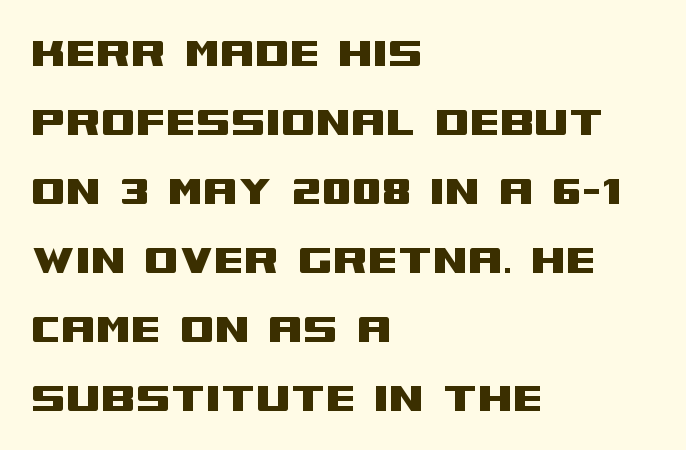
{"serif": "no", "italic": "no", "width": "wide", "stroke_contrast": "medium", "x_height": "large", "monospaced": "no", "underline": "no", "align": "left", "line_spacing": "normal", "line_spacing_ratio": 1.38, "letter_spacing": "normal", "letter_spacing_em": 0.0, "glyph_px": 50}
